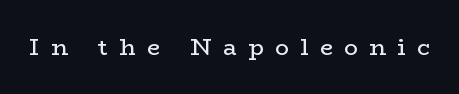
The image shows 23 px text type, upright; set unusually wide letter spacing (+0.5 em), not underlined.
